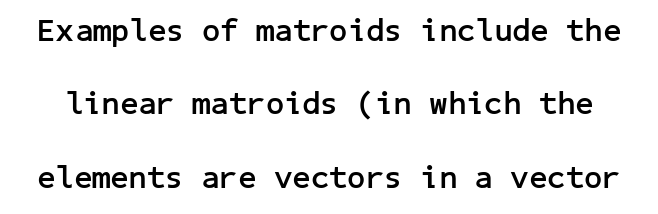
The image shows 32 px semibold sans-serif type, upright; set loose line spacing (2.29x), normal letter spacing, not underlined; low stroke contrast and a medium x-height.
